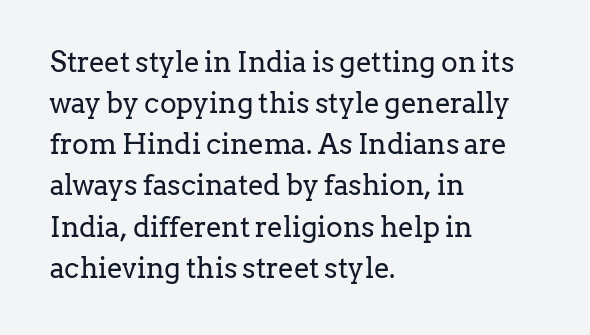
The image shows 28 px regular-weight serif type, upright; set left-aligned, normal line spacing (1.47x), normal letter spacing, not underlined; low stroke contrast and a medium x-height.
